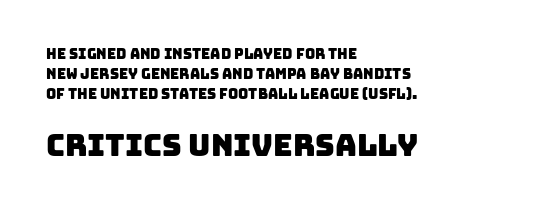
Q: Is the typeface a serif or a sans-serif typeface? A: Sans-serif.
Q: Is the text underlined? A: No.
Q: How is the paragraph aligned? A: Left-aligned.
Q: Is the spacing between letters normal or unusually wide? A: Normal.
Q: Is the spacing between lines tight, normal or loose? A: Normal.
Q: Which block of text is set in a larger size, the first (top) or the second (bottom)? A: The second (bottom) one.
Q: Width (condensed, normal, or wide)? A: Normal.
Q: Stroke contrast? A: Low.
Q: x-height? A: Large.
Q: Monospaced? A: No.
